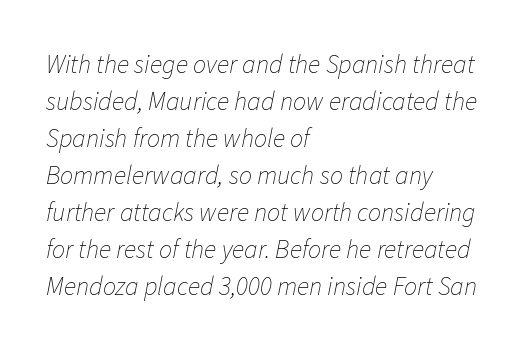
The axis of the letterforms is tilted away from vertical. Rows of type keep a routine distance in the vertical direction. Every row of glyphs begins at an identical x-position on the left. Counters stay open thanks to moderate or lighter strokes. The strip under each line holds only bare page.
